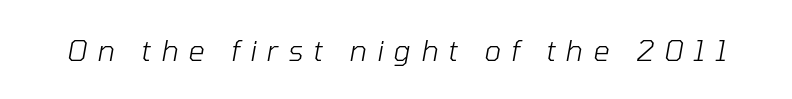
The image shows 29 px light type, italic (leaning right); set unusually wide letter spacing (+0.34 em), not underlined; low stroke contrast and a medium x-height.
